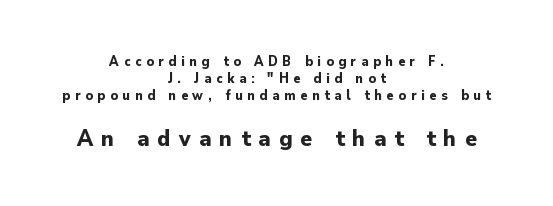
Q: Is the text bold? A: Yes.
Q: Is the text italic (slanted)? A: No, it is upright.
Q: Is the text underlined? A: No.
Q: How is the paragraph aligned? A: Centered.
Q: Is the spacing between letters normal or unusually wide? A: Unusually wide.
Q: Which block of text is set in a larger size, the first (top) or the second (bottom)? A: The second (bottom) one.
